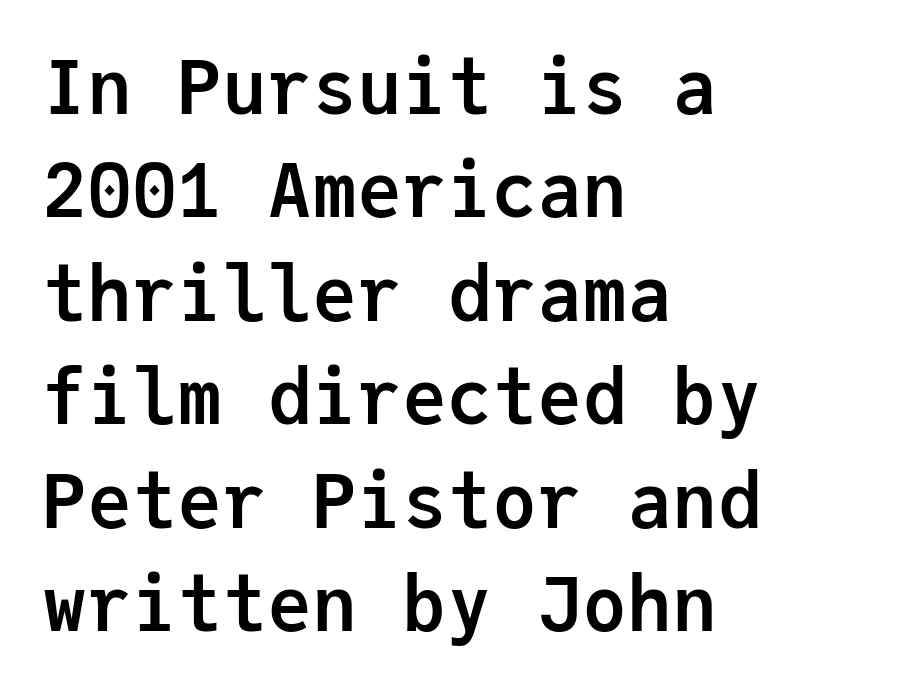
Compared with typical paragraphs, the rows here are spaced about the same. The rendering uses typewriter-style spacing with identical character cells. Quick note: not italic, upright. The face used here is a sans, in the tradition of grotesques and geometrics. Descenders are the only things crossing below the line.
